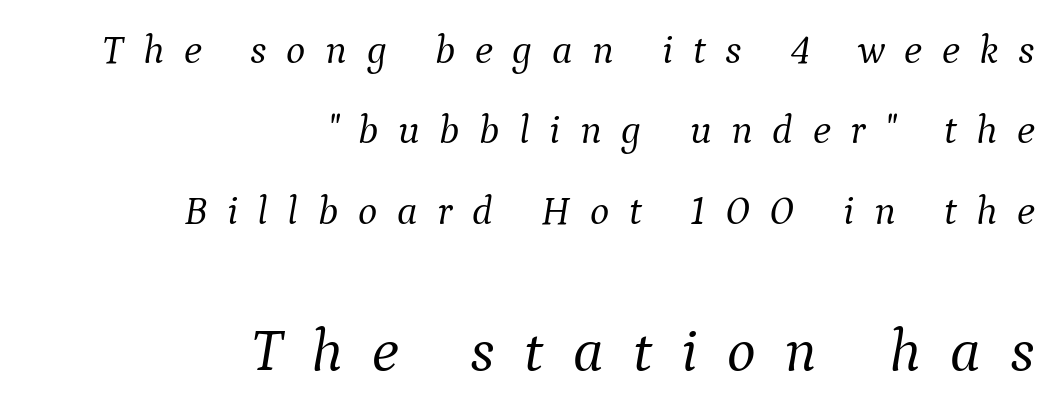
Do the characters align in a grid? No, the font is proportional. This is not heavy type; no bold has been used. Which chunk is bigger? The second one — the bottom block dwarfs the top. Line ends are locked; line starts wander. Any mark beneath the type? The region is blank. The specimen reads as italic at a glance.
